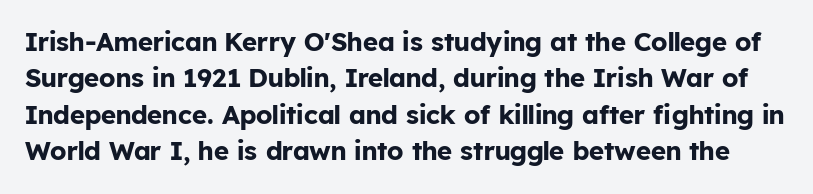
The image shows 26 px bold type, upright; set normal line spacing (1.4x), normal letter spacing, not underlined.
